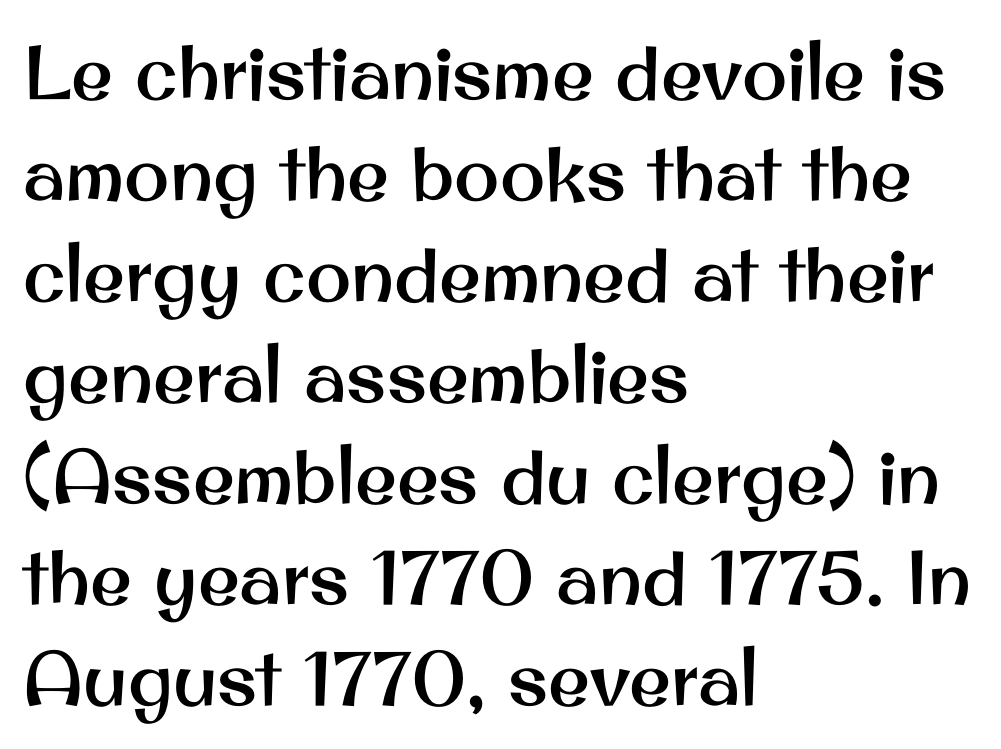
{"serif": "no", "italic": "no", "width": "normal", "stroke_contrast": "medium", "x_height": "small", "monospaced": "no", "underline": "no", "align": "left", "line_spacing": "normal", "line_spacing_ratio": 1.33, "letter_spacing": "normal", "letter_spacing_em": 0.0, "glyph_px": 76}
